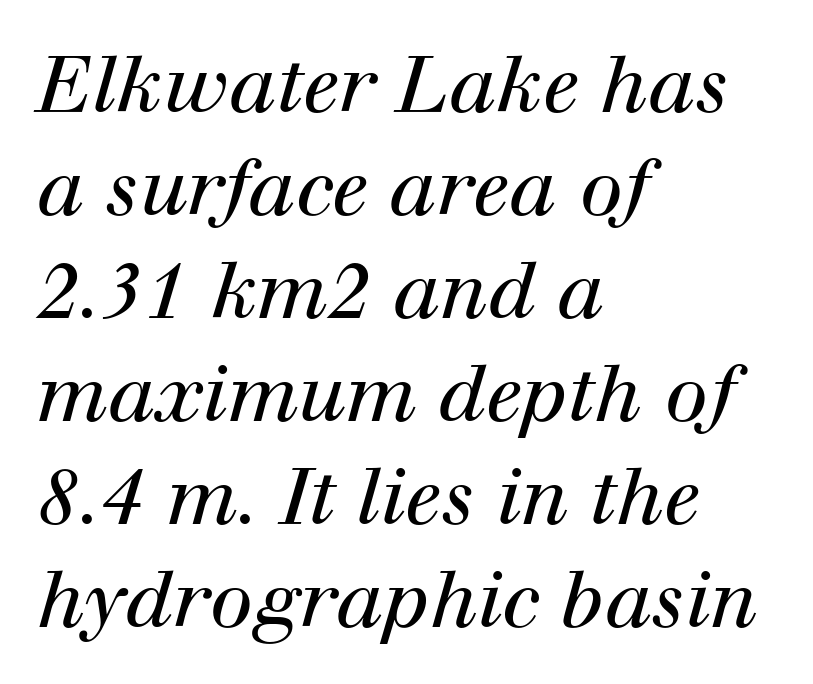
Regular leading. The paragraph shown leans on its left margin. Varying glyph widths throughout — classic text-font behaviour. Ink coverage per letter is moderate at most. The typography opts for an oblique posture over an upright one.
